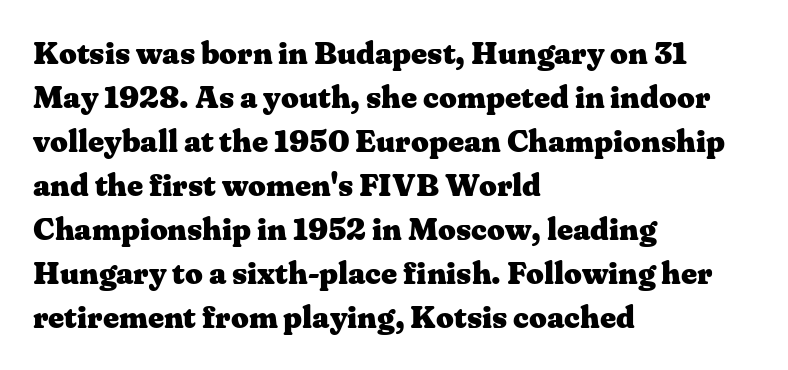
The tracking reads as untouched default to a designer's eye. In terms of weight, the rendering is a true, heavy bold. Note the varied advance widths — an 'i' is clearly narrower than an 'm'. The vertical gap from one line to the next is medium.
